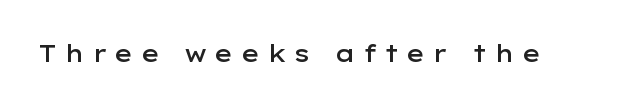
Unmarked baselines from the first word to the last. Display-style spreading of the glyphs; the letterfit is very open. Stems and bowls a touch heavier than normal — semibold. When letters stand straight like this, we call the style roman or upright.
